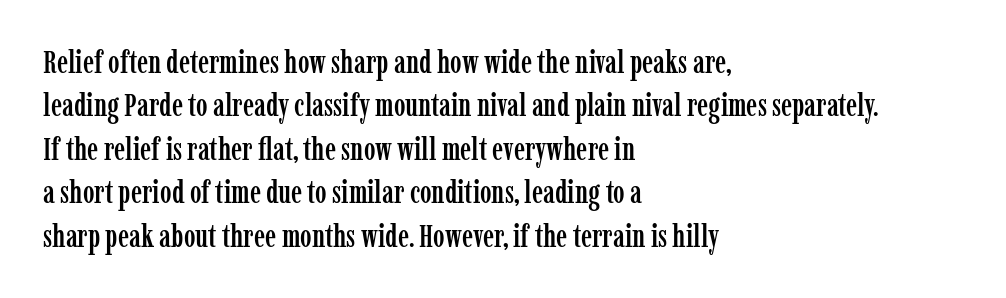
{"serif": "yes", "italic": "no", "width": "condensed", "stroke_contrast": "low", "x_height": "medium", "monospaced": "no", "underline": "no", "align": "left", "line_spacing": "normal", "line_spacing_ratio": 1.4, "letter_spacing": "normal", "letter_spacing_em": 0.0, "glyph_px": 31}
